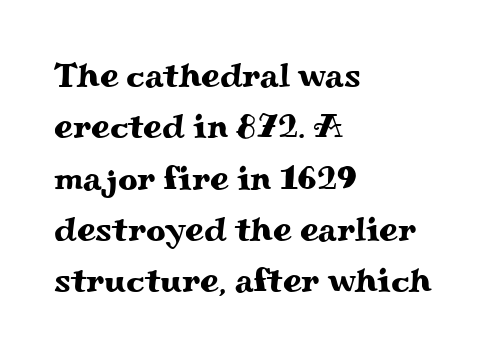
Q: Is the text italic (slanted)? A: No, it is upright.
Q: Is the typeface a serif or a sans-serif typeface? A: Serif.
Q: Is the text underlined? A: No.
Q: How is the paragraph aligned? A: Left-aligned.
Q: Is the spacing between letters normal or unusually wide? A: Normal.
Q: Is the spacing between lines tight, normal or loose? A: Normal.
Q: Width (condensed, normal, or wide)? A: Wide.
Q: Stroke contrast? A: Medium.
Q: x-height? A: Small.
Q: Monospaced? A: No.
